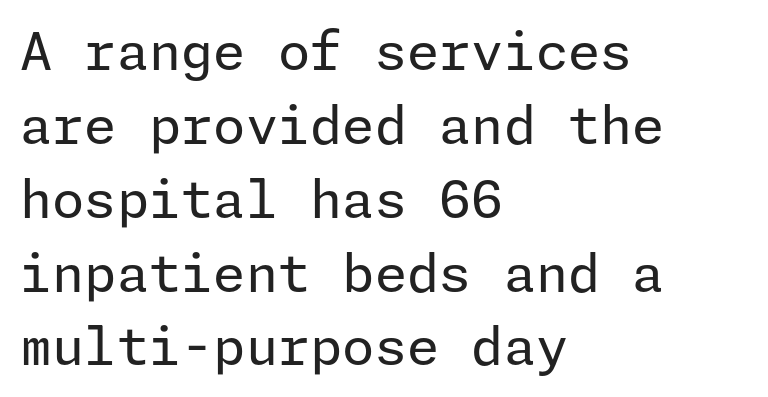
{"serif": "no", "italic": "no", "bold": "no", "weight": "regular", "width": "normal", "stroke_contrast": "low", "x_height": "medium", "underline": "no", "align": "left", "line_spacing": "normal", "line_spacing_ratio": 1.42, "letter_spacing": "normal", "letter_spacing_em": 0.0, "glyph_px": 52}
